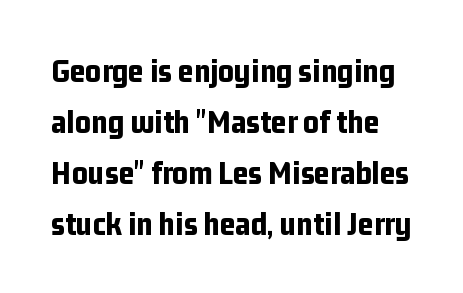
Tracking value appears to be zero — textbook default spacing. Each letter keeps its own natural width here, so spacing adapts to shape. Notice how descenders clear the ascenders below comfortably — that's standard leading. No italicization has been applied; the sample stays upright.
